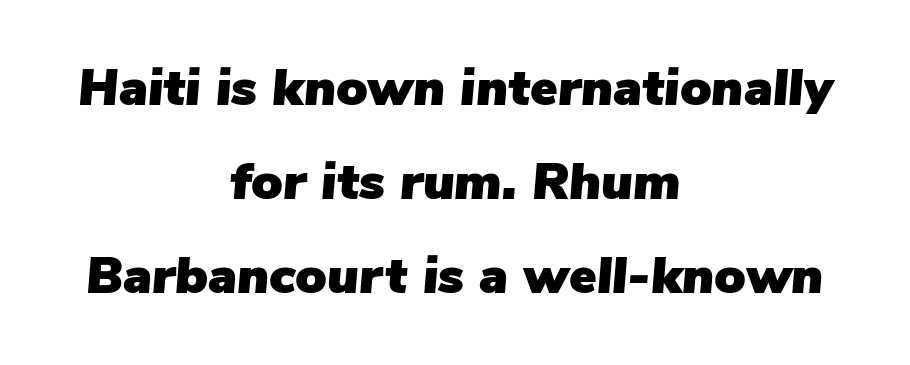
The image shows 52 px text type, italic (leaning right); set centered, line spacing 1.81x, normal letter spacing, not underlined; low stroke contrast and a medium x-height.
